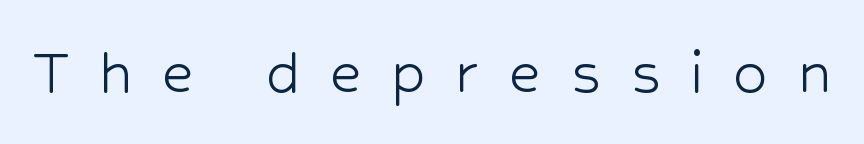
The image shows 69 px light sans-serif type, upright; set unusually wide letter spacing (+0.42 em), not underlined; low stroke contrast and a medium x-height.
